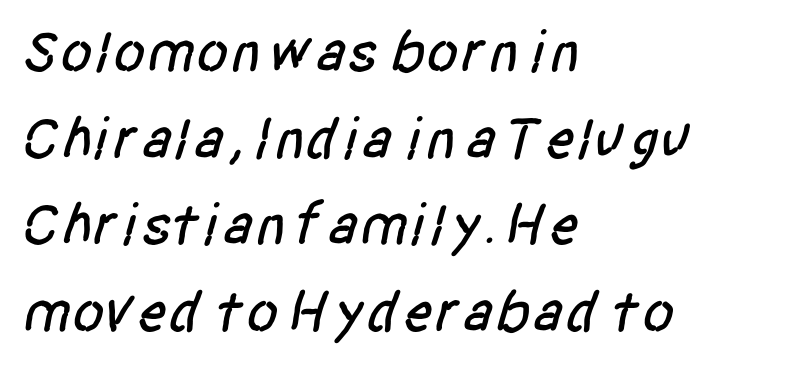
Leftover space on each line is placed entirely after the last word. Underline: absent. The rendering keeps characters at their native spacing. The face used here is proportionally spaced, like ordinary book or web type. Font category for this specimen: sans-serif. Students, observe: this is what conventionally led text looks like.
